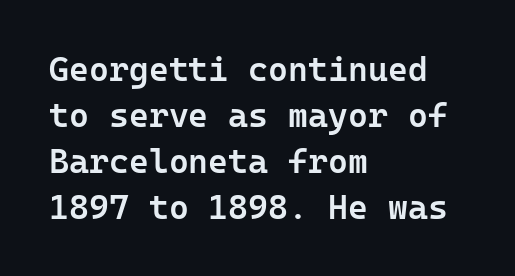
Q: Is the text bold? A: Semi-bold.
Q: Is the text italic (slanted)? A: No, it is upright.
Q: Is the typeface a serif or a sans-serif typeface? A: Sans-serif.
Q: Is the text underlined? A: No.
Q: How is the paragraph aligned? A: Left-aligned.
Q: Is the spacing between letters normal or unusually wide? A: Normal.
Q: Is the spacing between lines tight, normal or loose? A: Normal.
Q: Width (condensed, normal, or wide)? A: Normal.
Q: Stroke contrast? A: Low.
Q: x-height? A: Medium.
